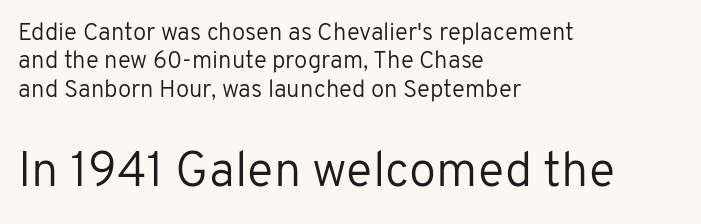
{"serif": "no", "italic": "no", "bold": "no", "weight": "regular", "width": "normal", "stroke_contrast": "low", "x_height": "medium", "monospaced": "no", "underline": "no", "align": "left", "line_spacing_ratio": 1.18, "letter_spacing": "normal", "letter_spacing_em": 0.0, "larger_block": "second", "size_ratio": 2.04, "glyph_px": 49}
